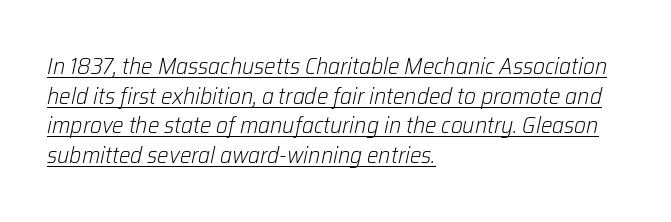
{"italic": "yes", "lean": "right", "slant_degrees": 12, "bold": "no", "underline": "yes", "align": "left", "line_spacing": "normal", "line_spacing_ratio": 1.29, "letter_spacing": "normal", "letter_spacing_em": 0.0, "glyph_px": 23}
